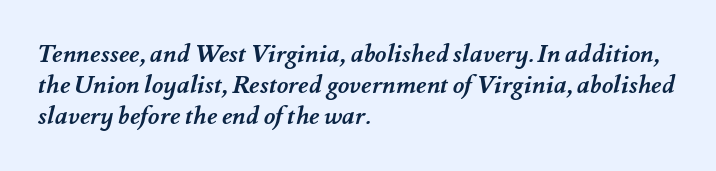
Q: Is the text bold? A: Yes.
Q: Is the text underlined? A: No.
Q: How is the paragraph aligned? A: Left-aligned.
Q: Is the spacing between letters normal or unusually wide? A: Normal.
